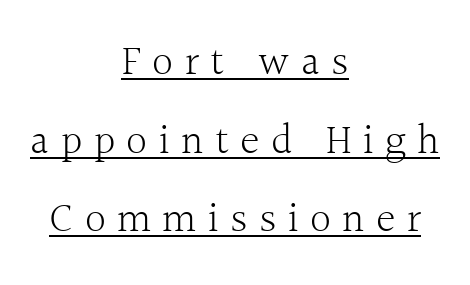
The image shows 42 px light serif type, upright; set centered, line spacing 1.87x, unusually wide letter spacing (+0.27 em), underlined; a medium x-height.
